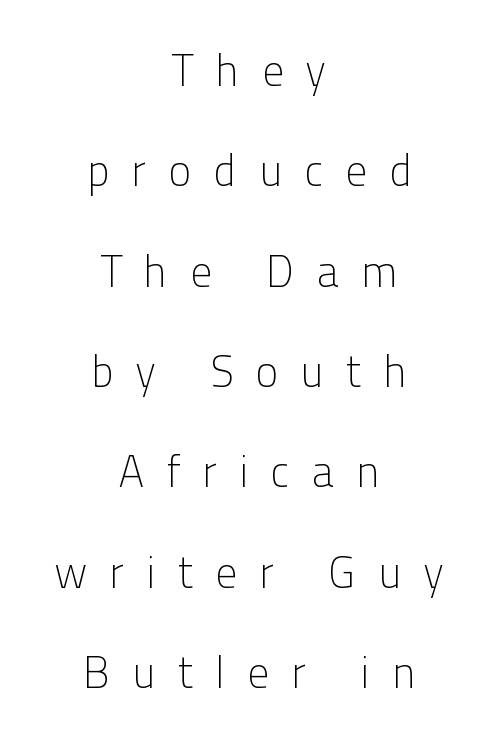
{"serif": "no", "italic": "no", "bold": "no", "weight": "light", "width": "normal", "stroke_contrast": "low", "x_height": "medium", "monospaced": "no", "underline": "no", "align": "center", "line_spacing": "loose", "line_spacing_ratio": 2.28, "letter_spacing": "wide", "letter_spacing_em": 0.49, "glyph_px": 44}
